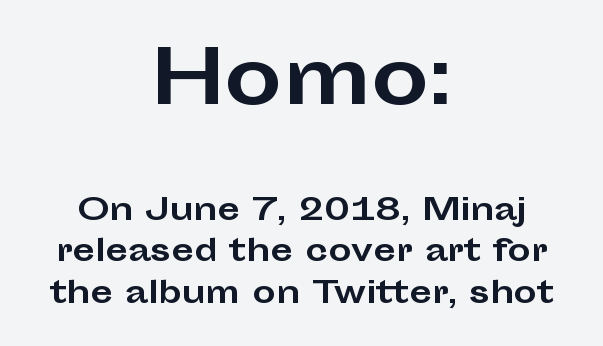
{"serif": "no", "italic": "no", "bold": "yes", "weight": "bold", "width": "wide", "stroke_contrast": "low", "x_height": "medium", "monospaced": "no", "underline": "no", "align": "center", "line_spacing": "normal", "line_spacing_ratio": 1.43, "letter_spacing": "normal", "letter_spacing_em": 0.0, "larger_block": "first", "size_ratio": 2.52, "glyph_px": 73}
